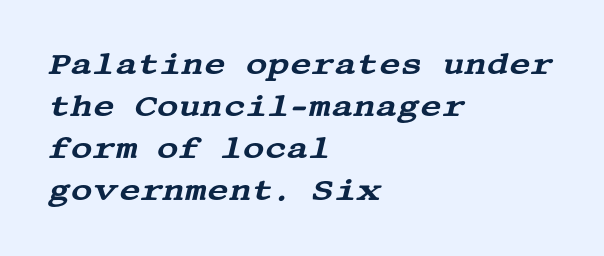
{"serif": "yes", "italic": "yes", "lean": "right", "slant_degrees": 13, "width": "wide", "stroke_contrast": "medium", "x_height": "large", "underline": "no", "align": "left", "line_spacing": "normal", "line_spacing_ratio": 1.4, "letter_spacing": "normal", "letter_spacing_em": 0.0, "glyph_px": 30}
